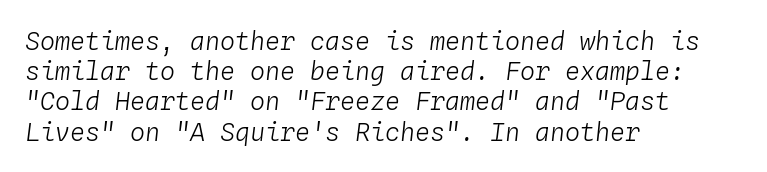
The image shows 25 px text type, italic (leaning right); set left-aligned, line spacing 1.21x, normal letter spacing, not underlined.
